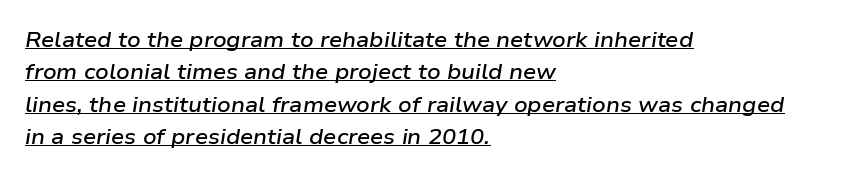
The image shows 21 px text type, italic (leaning right); set left-aligned, normal line spacing (1.54x), normal letter spacing, underlined.
